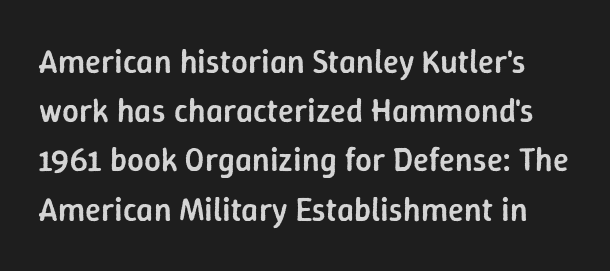
{"serif": "no", "italic": "no", "bold": "semi", "weight": "semibold", "width": "normal", "stroke_contrast": "low", "x_height": "medium", "monospaced": "no", "underline": "no", "line_spacing": "normal", "line_spacing_ratio": 1.49, "letter_spacing": "normal", "letter_spacing_em": 0.0, "glyph_px": 33}
